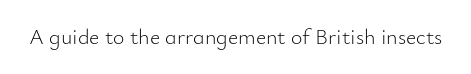
The image shows 22 px text type, upright; set normal letter spacing, not underlined.
